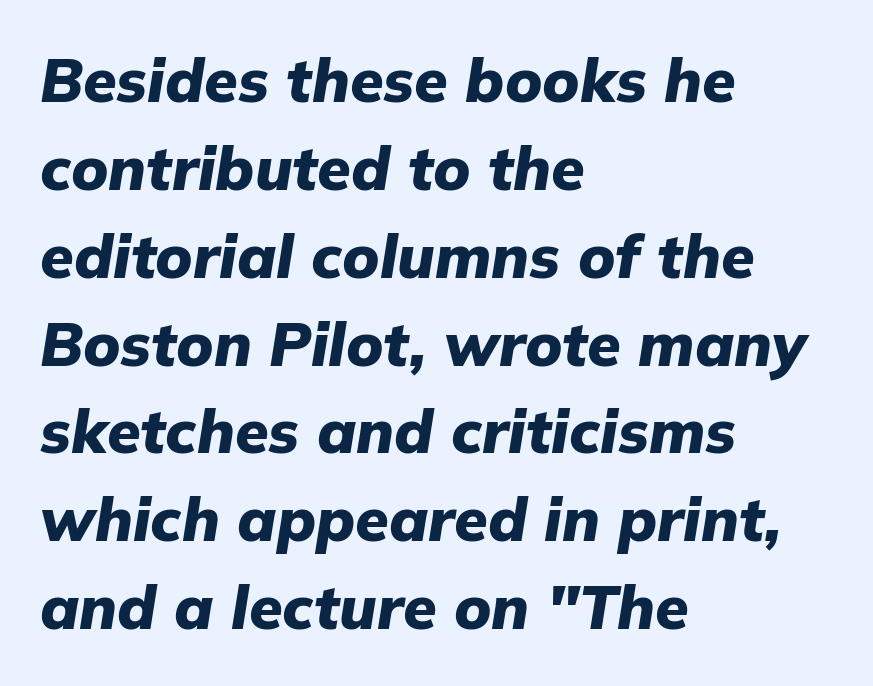
Emphasis-style slanted type is in use. Rows of type keep a routine distance in the vertical direction. Each letter keeps its own natural width here, so spacing adapts to shape. Layout note: lines flush left. Nothing unusual about the tracking: characters are spaced as the font intends. The passage shown is not underscored anywhere.
